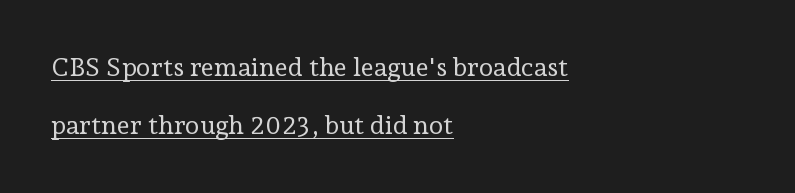
{"italic": "no", "bold": "no", "underline": "yes", "align": "left", "line_spacing": "loose", "line_spacing_ratio": 2.25, "letter_spacing": "normal", "letter_spacing_em": 0.0, "glyph_px": 26}
